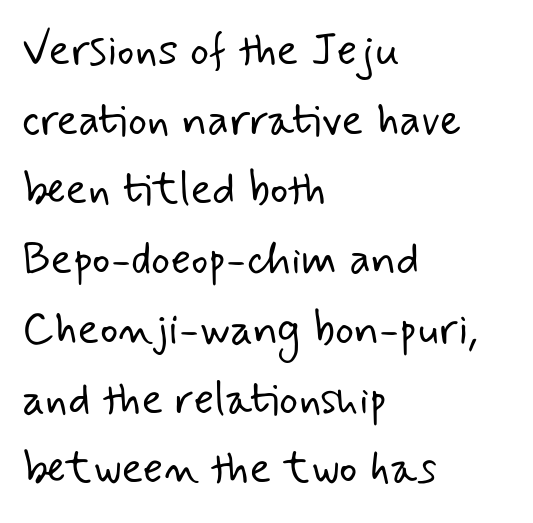
A bare baseline throughout the passage. The rendering uses a moderate line-height, typical for paragraphs. No feet cap the strokes, marking this as sans-serif type. If you drew a ruler down the left edge, every line would touch it.
